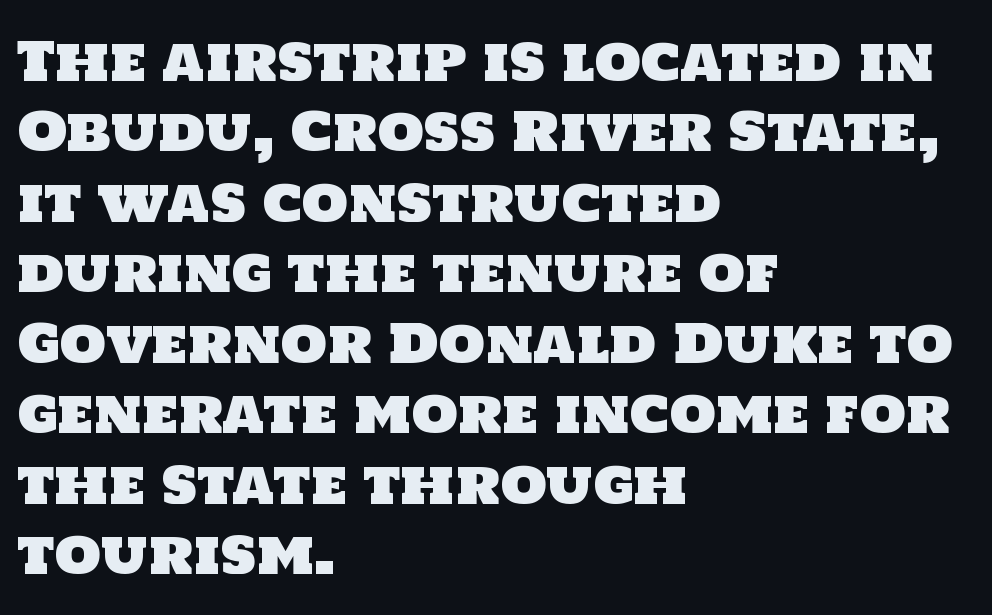
Note: no serifs on the glyphs. These lines are rendered in a variable-pitch font. Is there much room between lines? A standard amount, neither cramped nor airy. Just letters on the line, the space beneath them empty. The paragraph has a hard left edge and a soft right edge. Caption: standard tracking, unaltered.
